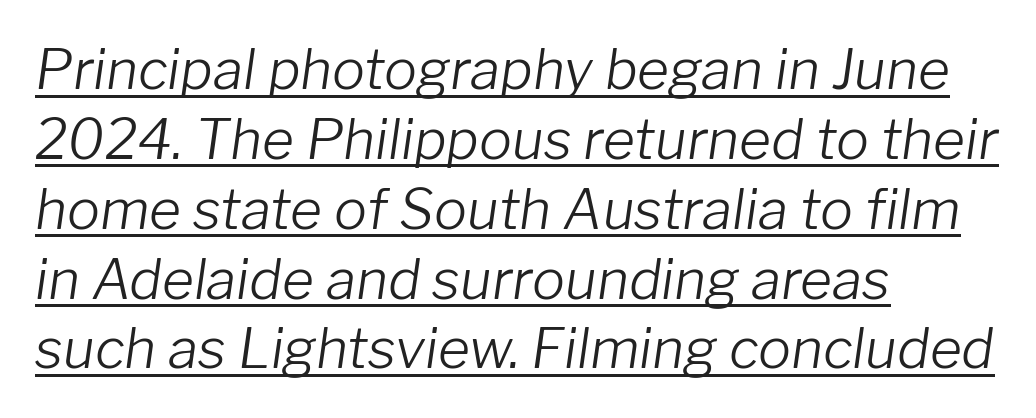
The image shows 55 px light type, italic (leaning right); set left-aligned, normal line spacing (1.27x), normal letter spacing, underlined; low stroke contrast and a medium x-height.
